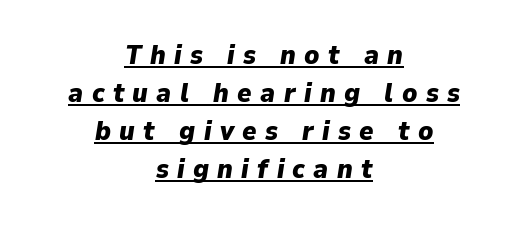
Horizontal alignment here is central, giving a formal, balanced look. Characters follow at a spacing far wider than the type designer built in. The lettering tilts uniformly, giving the passage an italic look. Every word sits above its own underline. Vertically, the passage feels balanced, rows spaced as you'd expect. The characters look thick and weighty, a clear bold.
